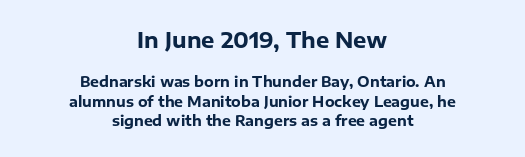
{"italic": "no", "bold": "yes", "underline": "no", "align": "center", "line_spacing": "normal", "line_spacing_ratio": 1.4, "letter_spacing": "normal", "letter_spacing_em": 0.0, "larger_block": "first", "size_ratio": 1.5, "glyph_px": 21}
